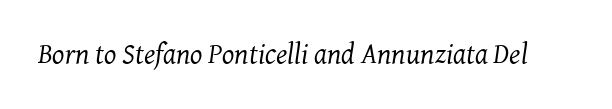
{"serif": "yes", "italic": "yes", "lean": "right", "slant_degrees": 7, "bold": "no", "weight": "regular", "width": "normal", "stroke_contrast": "medium", "x_height": "medium", "monospaced": "no", "underline": "no", "letter_spacing": "normal", "letter_spacing_em": 0.0, "glyph_px": 29}
